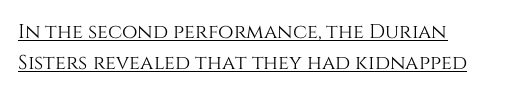
Left-aligned paragraph, ragged on the right. Has an underline been added? It has. A typesetter would call this leading conventional body-copy spacing. Look at the tracking — it's just the regular setting, nothing added. A typesetter would mark this as roman, not italic.
